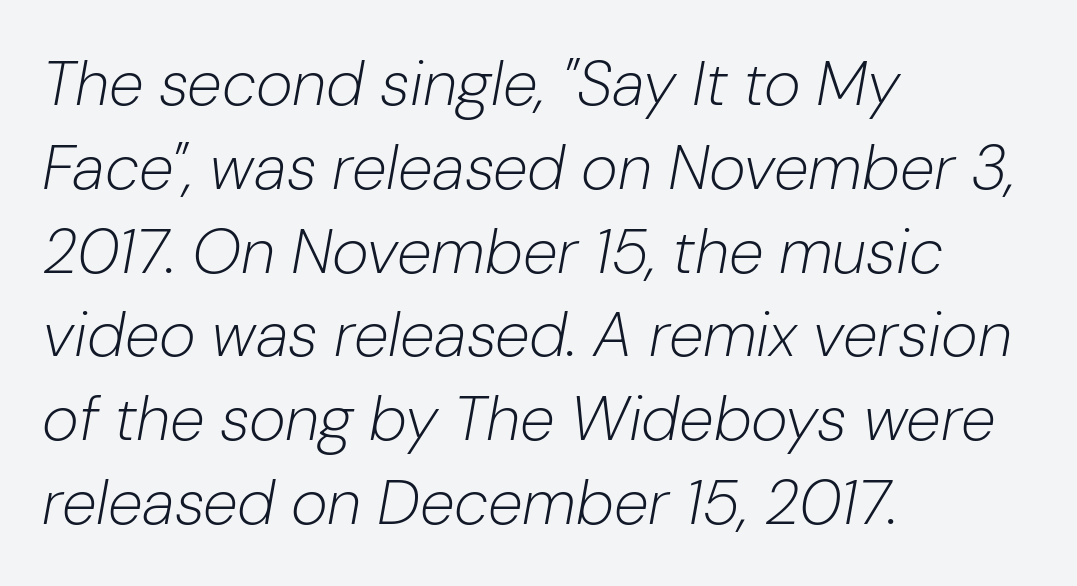
The image shows 63 px light type, italic (leaning right); set left-aligned, normal line spacing (1.33x), normal letter spacing, not underlined; low stroke contrast and a medium x-height.
